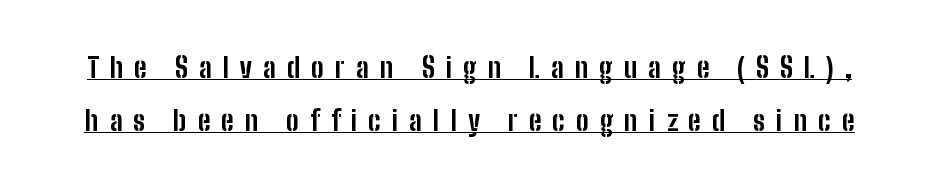
Q: Is the text bold? A: Yes.
Q: Is the text italic (slanted)? A: No, it is upright.
Q: Is the text underlined? A: Yes.
Q: Is the spacing between letters normal or unusually wide? A: Unusually wide.
Q: Is the spacing between lines tight, normal or loose? A: Loose.
